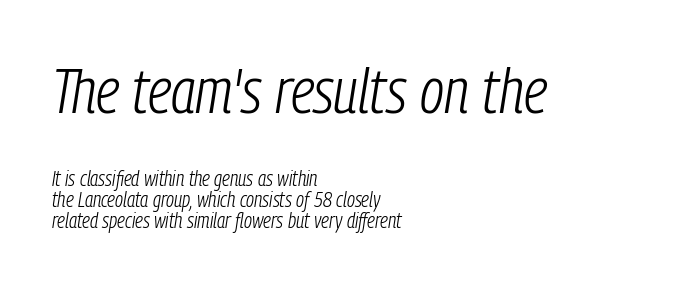
The image shows 63 px light, condensed type, italic (leaning right); set left-aligned, tight line spacing (1.0x), normal letter spacing, not underlined; the first (top) block is 3.0x larger; low stroke contrast and a medium x-height.
